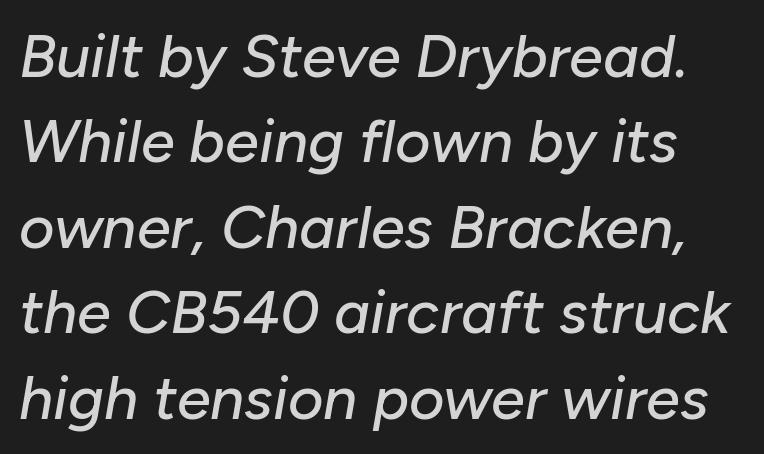
Q: Is the text italic (slanted)? A: Yes, it leans right by about 10 degrees.
Q: Is the text underlined? A: No.
Q: Is the spacing between letters normal or unusually wide? A: Normal.
Q: Is the spacing between lines tight, normal or loose? A: Normal.
Q: Width (condensed, normal, or wide)? A: Normal.
Q: Stroke contrast? A: Low.
Q: x-height? A: Medium.
Q: Monospaced? A: No.
